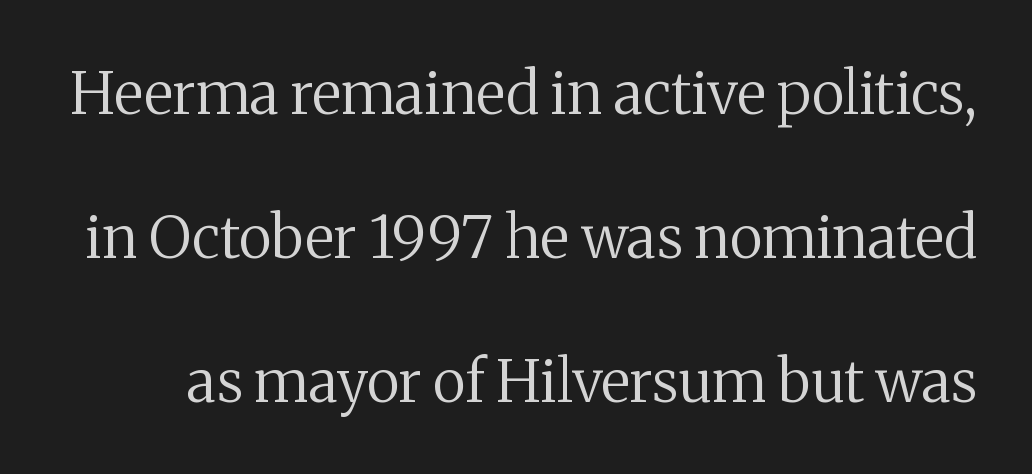
Widely set lines give the paragraph a tall, airy silhouette. Is the letter spacing exaggerated? No — it looks like the ordinary default. The face used here is proportionally spaced, like ordinary book or web type. Weight: not bold — regular or lighter. Posture: straight, roman, zero tilt.
